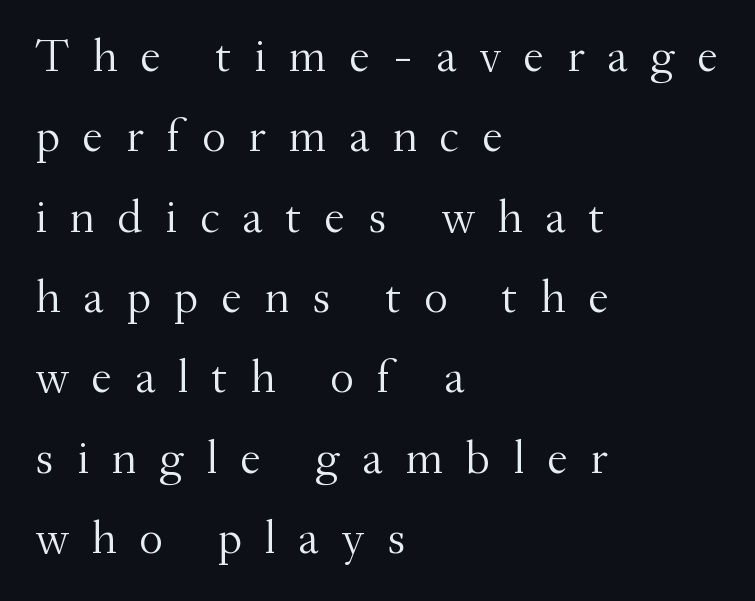
The image shows 47 px light serif type, upright; set left-aligned, line spacing 1.71x, unusually wide letter spacing (+0.48 em), not underlined; medium stroke contrast and a small x-height.
